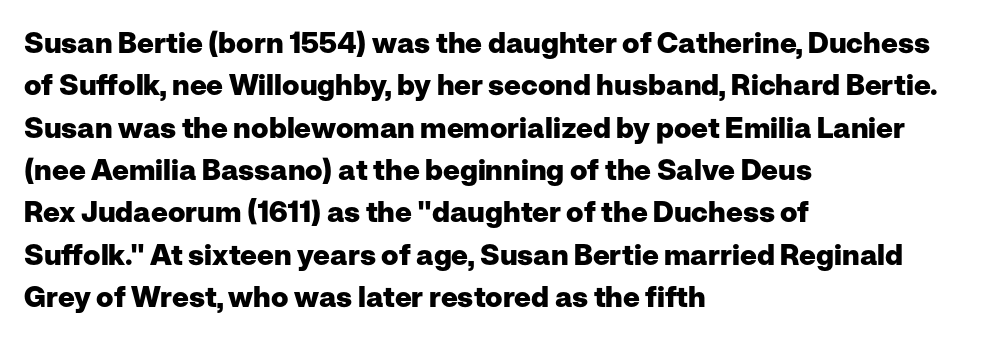
Q: Is the text bold? A: Yes.
Q: Is the text italic (slanted)? A: No, it is upright.
Q: Is the typeface a serif or a sans-serif typeface? A: Sans-serif.
Q: Is the text underlined? A: No.
Q: How is the paragraph aligned? A: Left-aligned.
Q: Is the spacing between letters normal or unusually wide? A: Normal.
Q: Is the spacing between lines tight, normal or loose? A: Normal.
Q: Width (condensed, normal, or wide)? A: Normal.
Q: Stroke contrast? A: Low.
Q: x-height? A: Medium.
Q: Monospaced? A: No.
